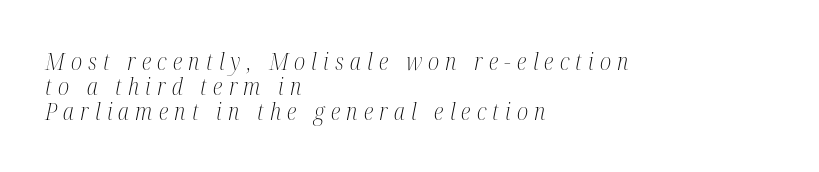
Q: Is the text bold? A: No.
Q: Is the text italic (slanted)? A: Yes, it leans right by about 12 degrees.
Q: Is the text underlined? A: No.
Q: How is the paragraph aligned? A: Left-aligned.
Q: Is the spacing between letters normal or unusually wide? A: Unusually wide.
Q: Is the spacing between lines tight, normal or loose? A: Tight.
